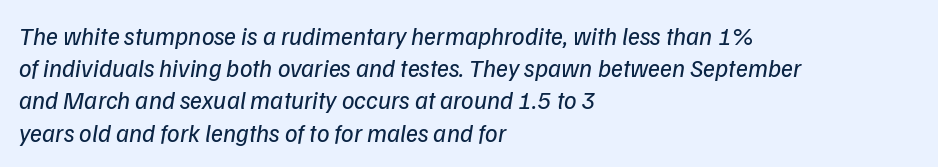
Glyph-to-glyph distance matches everyday printed text. Is the stroke heavy? The answer is a plain regular-or-lighter. Notice how the passage keeps a crisp vertical edge on the left only. Descender tails drop into unmarked territory. In terms of leading, this rendering sits right in the middle.
